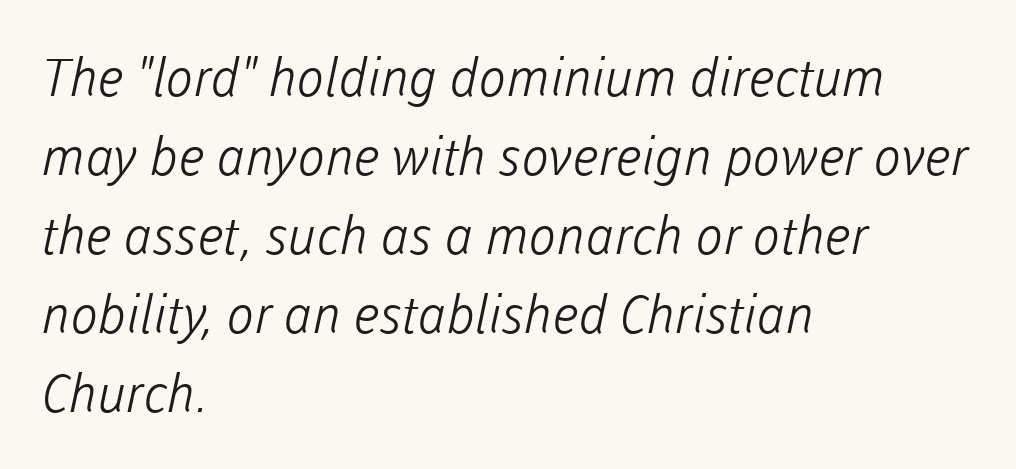
The image shows 52 px light sans-serif type; set left-aligned, normal line spacing (1.52x), normal letter spacing, not underlined; low stroke contrast and a medium x-height.
